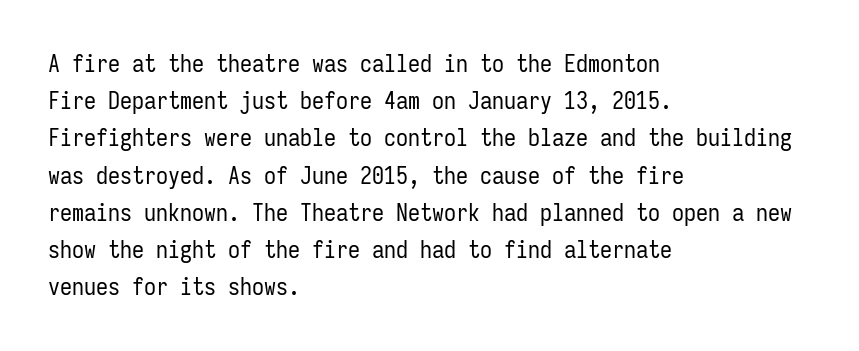
Ordinary non-slanted type is in use. This sample uses plain, unmodified letter spacing. Has an underline been added? It has not. The designer left line spacing at the default. The cut favours lightness, reaching ordinary text weight at its darkest. Layout note: lines flush left.
